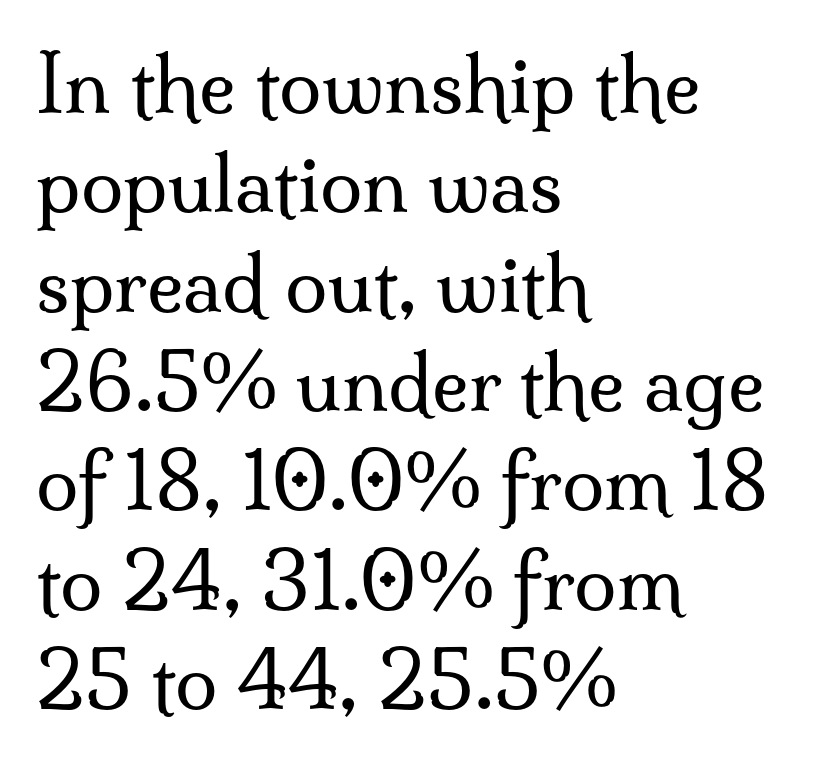
The image shows 77 px regular-weight serif type, upright; set left-aligned, normal line spacing (1.29x), normal letter spacing, not underlined; medium stroke contrast and a small x-height.
